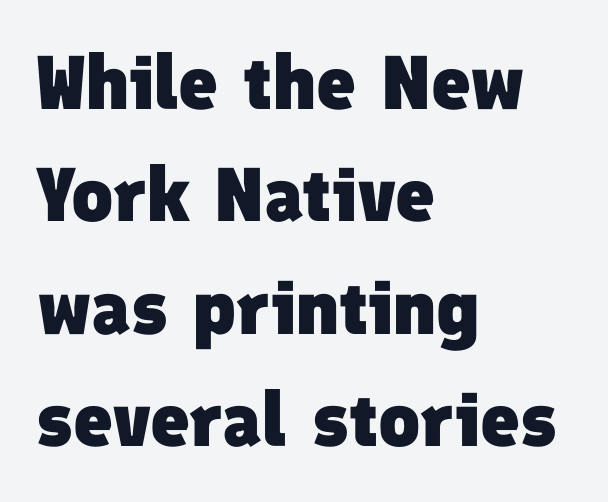
What weight is shown? A full bold with thick strokes. The passage shown is typeset with a sans-serif family. Think of a printed novel: that variable character pitch is what you see here. Clear beneath every line of the passage. Alignment: flush left. One glance says typical: line gaps are just what's usual.
